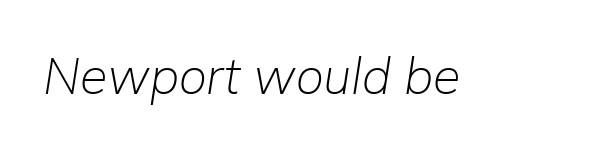
The space directly below the letters is spotless. This sample has the flowing, uneven cadence of proportional lettering. The cut favours lightness, reaching ordinary text weight at its darkest. This sample uses an oblique cut, with every glyph tilted off the vertical. The line texture is even and compact thanks to regular tracking.
